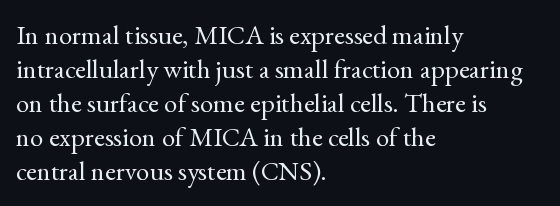
Q: Is the text bold? A: No.
Q: Is the text italic (slanted)? A: No, it is upright.
Q: Is the text underlined? A: No.
Q: How is the paragraph aligned? A: Left-aligned.
Q: Is the spacing between letters normal or unusually wide? A: Normal.
Q: Is the spacing between lines tight, normal or loose? A: Normal.
